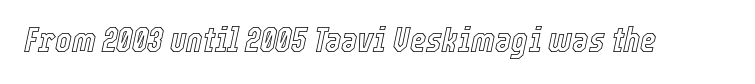
{"italic": "yes", "lean": "right", "slant_degrees": 12, "width": "condensed", "x_height": "medium", "monospaced": "no", "underline": "no", "letter_spacing": "normal", "letter_spacing_em": 0.0, "glyph_px": 35}
